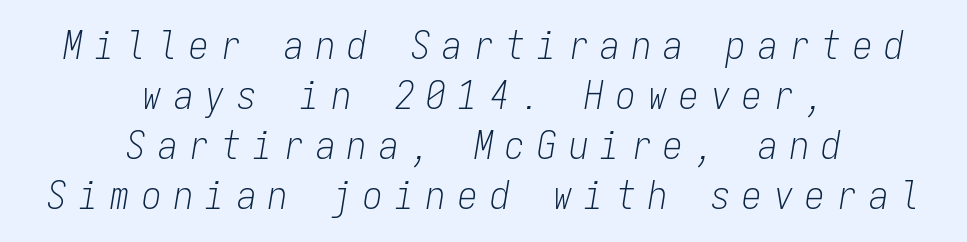
Has an underline been added? It has not. These lines have a slow, spaced-out rhythm from letter to letter. Note the uniform advance width — an 'i' takes as much space as an 'm'. The text carries the slant typical of an italic or oblique font. The passage shown stacks its lines at a standard gap. No extra ink here — the face is not bold.
